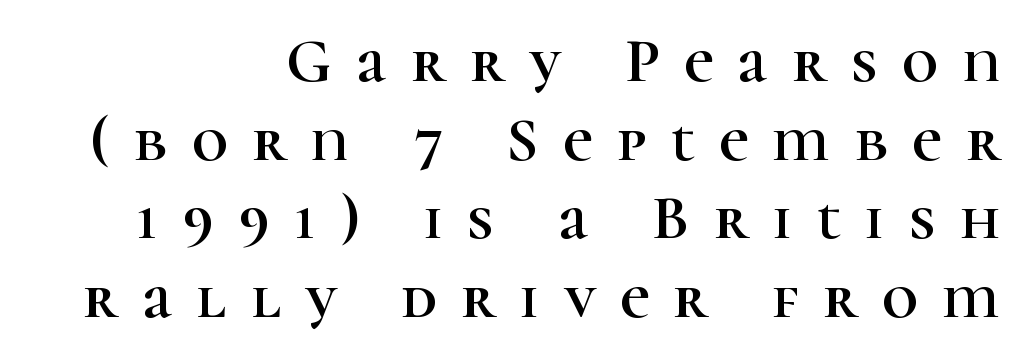
{"serif": "yes", "italic": "no", "width": "normal", "stroke_contrast": "high", "x_height": "medium", "monospaced": "no", "underline": "no", "align": "right", "line_spacing": "normal", "line_spacing_ratio": 1.25, "letter_spacing": "wide", "letter_spacing_em": 0.39, "glyph_px": 63}
